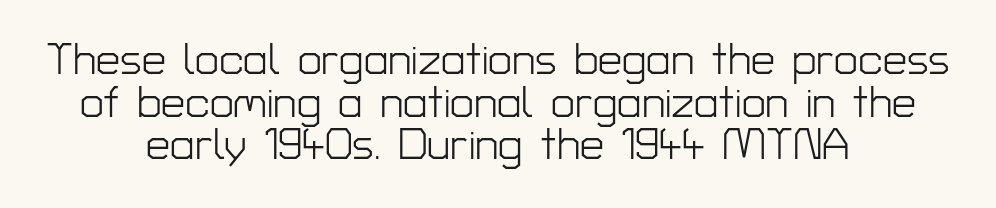
Character widths vary here, with narrow letters taking less room than wide ones. The typeface has the unassuming heft of standard copy or less. What kind of face is this? One without serifs — a sans. Rows of type sit shoulder to shoulder in the vertical direction. The specimen reads as upright at a glance. These lines are centered, leaving both edges ragged.
